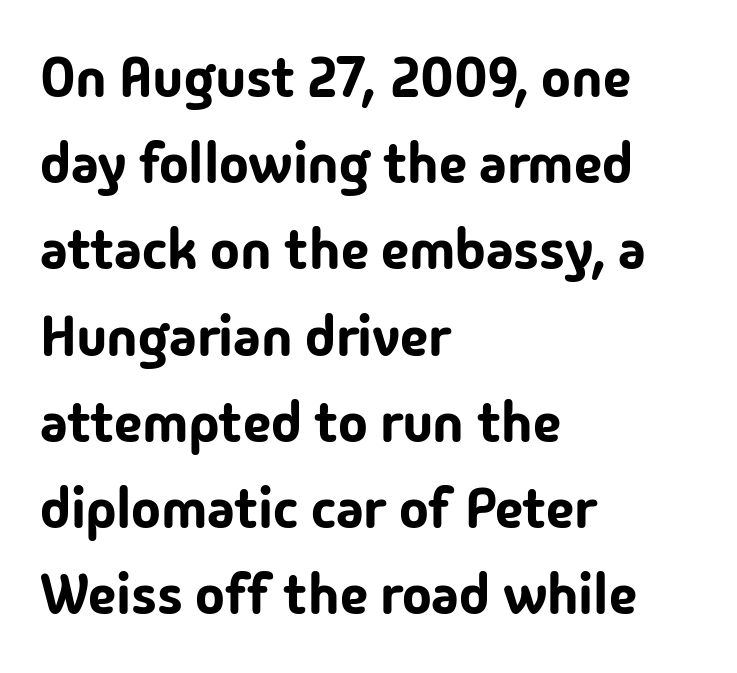
Q: Is the text italic (slanted)? A: No, it is upright.
Q: Is the typeface a serif or a sans-serif typeface? A: Sans-serif.
Q: Is the text underlined? A: No.
Q: How is the paragraph aligned? A: Left-aligned.
Q: Is the spacing between letters normal or unusually wide? A: Normal.
Q: Is the spacing between lines tight, normal or loose? A: Normal.
Q: Width (condensed, normal, or wide)? A: Normal.
Q: Stroke contrast? A: Low.
Q: x-height? A: Medium.
Q: Monospaced? A: No.
